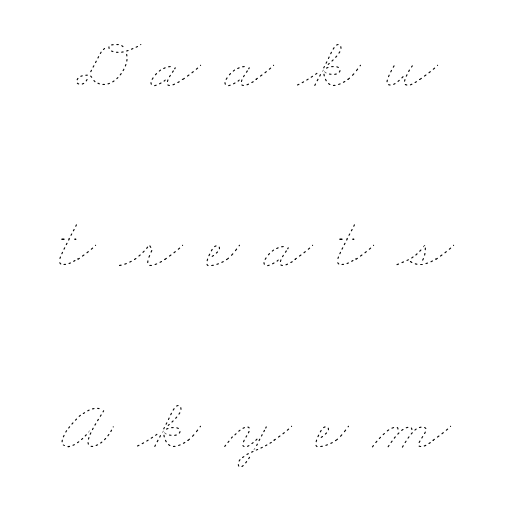
The specimen omits any rule beneath the text block's lines. If you measured baseline to baseline, you'd find a long distance. Each word looks stretched out because of the extra space between its letters. The face looks like a standard text weight, possibly lighter.
